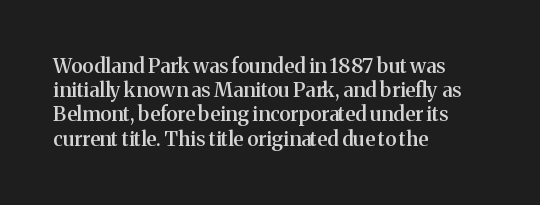
Q: Is the text bold? A: Semi-bold.
Q: Is the text italic (slanted)? A: No, it is upright.
Q: Is the text underlined? A: No.
Q: How is the paragraph aligned? A: Left-aligned.
Q: Is the spacing between letters normal or unusually wide? A: Normal.
